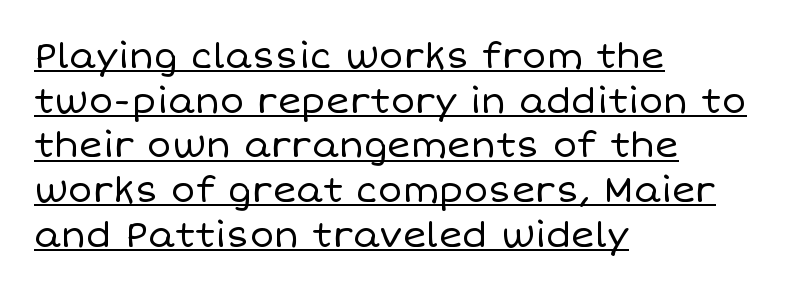
Q: Is the text bold? A: No.
Q: Is the text italic (slanted)? A: No, it is upright.
Q: Is the text underlined? A: Yes.
Q: How is the paragraph aligned? A: Left-aligned.
Q: Is the spacing between letters normal or unusually wide? A: Normal.
Q: Width (condensed, normal, or wide)? A: Normal.
Q: Stroke contrast? A: Low.
Q: x-height? A: Large.
Q: Monospaced? A: No.
